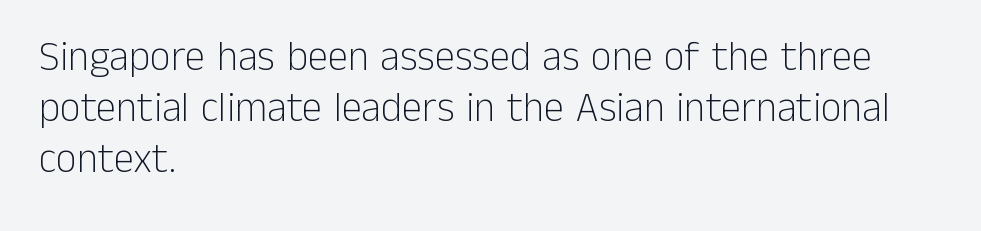
The image shows 41 px light sans-serif type, upright; set left-aligned, normal line spacing (1.25x), normal letter spacing, not underlined; low stroke contrast and a medium x-height.
